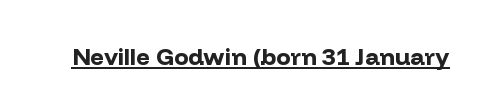
Students, observe the line beneath the letters — that is underlining. Upright lettering throughout. Summary of weight: heavy, a full bold. Here the glyphs are tracked normally, forming tight word shapes.
